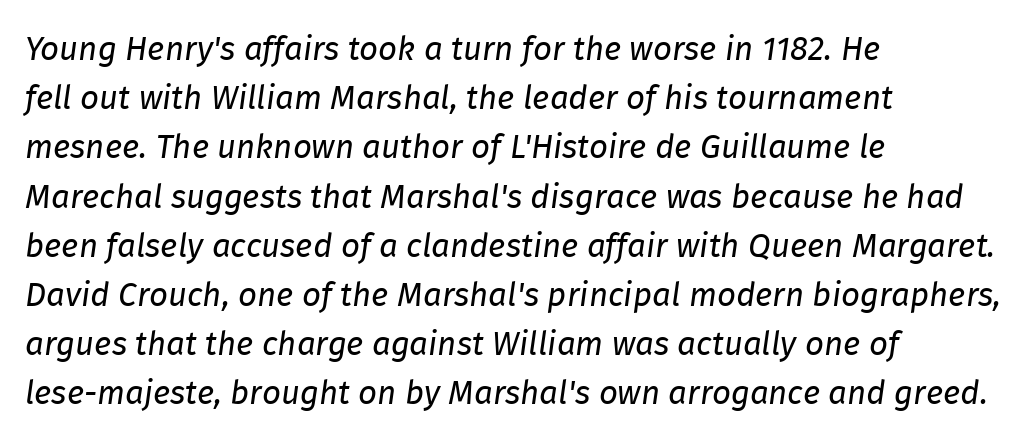
A normal amount of white space separates one row of letters from the next. Nothing unusual about the tracking: characters are spaced as the font intends. You could not count columns in this text — the font is proportionally spaced. The area under the type is left untouched.
